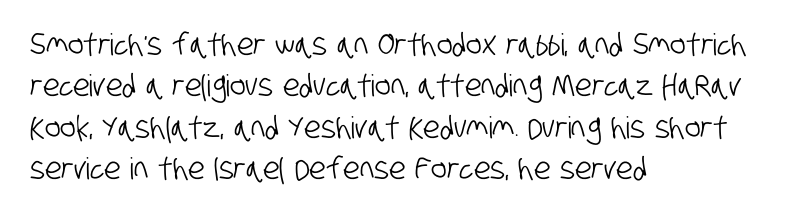
Tracking here is standard; glyphs follow each other at the usual distance. Short and long lines alike share a common starting point at left. In terms of leading, this rendering sits right in the middle. Regarding serifs, this sample does without them. Has an underline been added? It has not. Here the designer chose a conventional face with non-uniform glyph widths.
